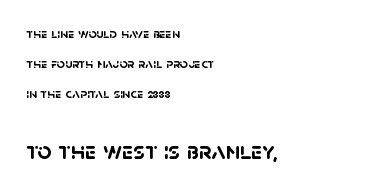
The image shows 25 px bold type; set left-aligned, loose line spacing (2.16x), normal letter spacing, not underlined; the second (bottom) block is 1.79x larger.
